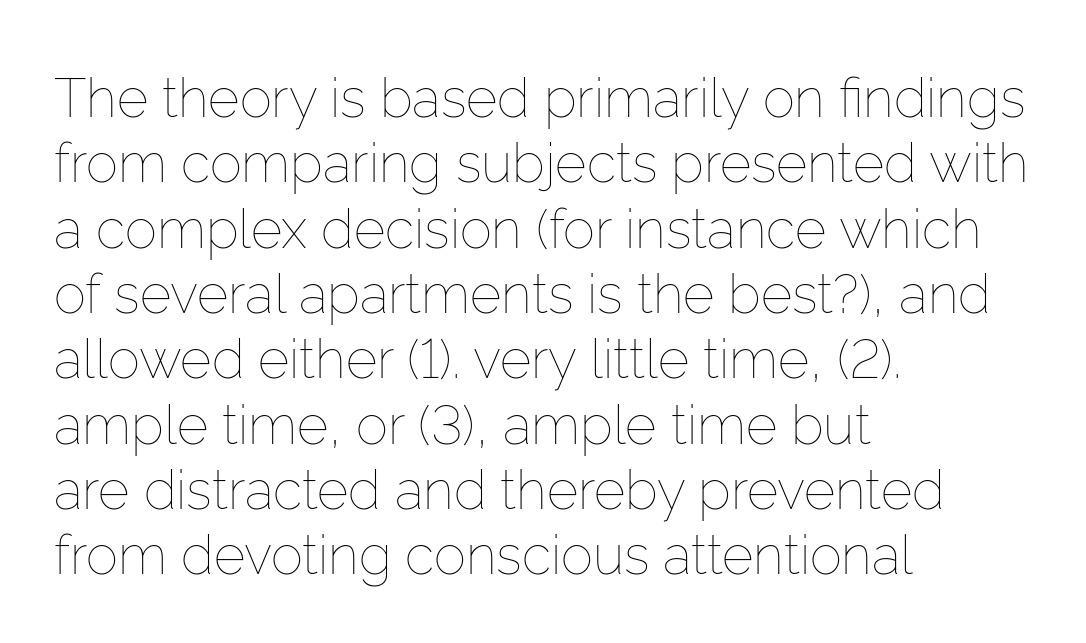
There is no visible air inserted between adjacent glyphs. Do the characters align in a grid? No, the font is proportional. Descenders are the only things crossing below the line. All the whitespace from short lines collects on the right. This is the regular roman posture of the typeface. Stroke thickness stays within the range of a standard reading face or lighter.
